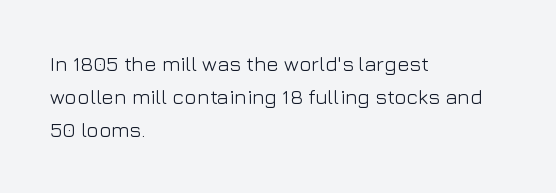
The face looks like a standard text weight, possibly lighter. Short and long lines alike share a common starting point at left. Vertically, the passage feels balanced, rows spaced as you'd expect. A bare baseline throughout the passage. Here the glyphs are tracked normally, forming tight word shapes.
